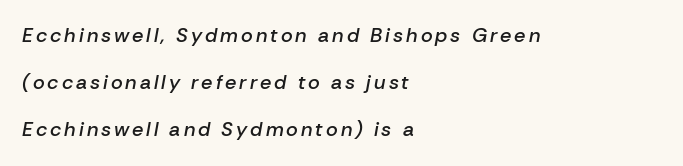
Q: Is the text bold? A: Semi-bold.
Q: Is the text italic (slanted)? A: Yes, it leans right by about 10 degrees.
Q: Is the text underlined? A: No.
Q: How is the paragraph aligned? A: Left-aligned.
Q: Is the spacing between lines tight, normal or loose? A: Loose.
